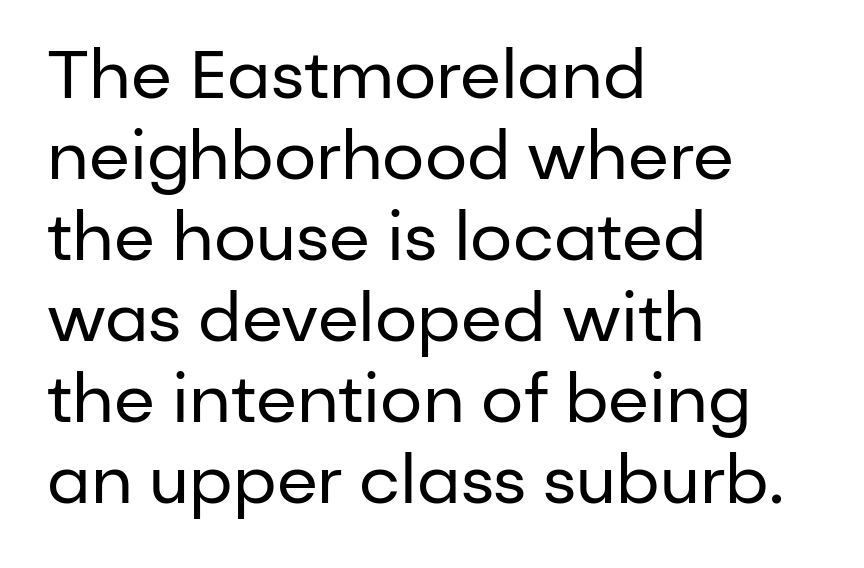
The area under the type is left untouched. The gaps between neighbouring characters are ordinary and unremarkable. Each letter's strokes conclude bluntly, with no projecting serifs. The letters stand upright; this is a roman face.
